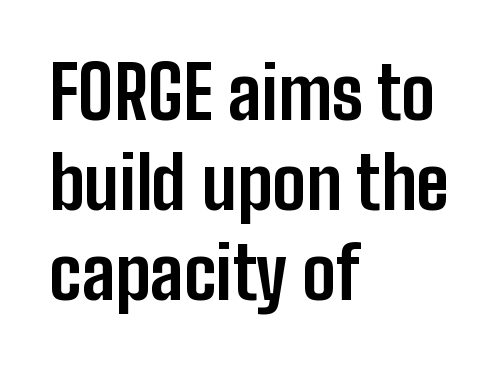
The image shows 72 px bold, condensed sans-serif type, upright; set left-aligned, normal line spacing (1.25x), normal letter spacing, not underlined; low stroke contrast and a medium x-height.
